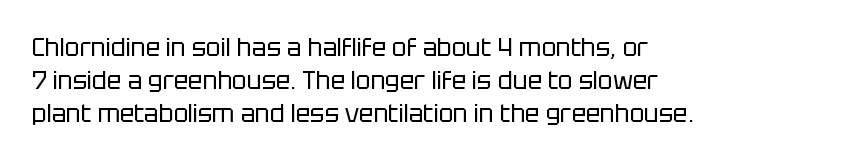
The image shows 24 px text type, upright; set left-aligned, normal line spacing (1.37x), normal letter spacing, not underlined.
